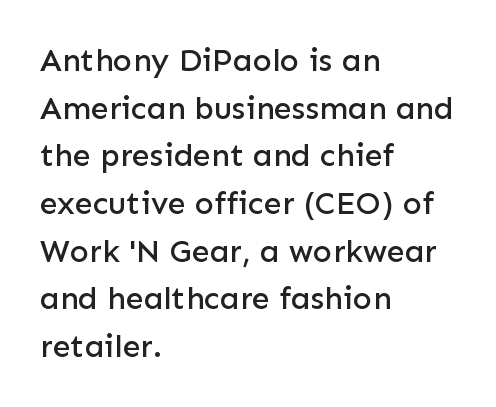
The image shows 32 px sans-serif type, upright; set left-aligned, normal line spacing (1.49x), normal letter spacing, not underlined; low stroke contrast and a medium x-height.
